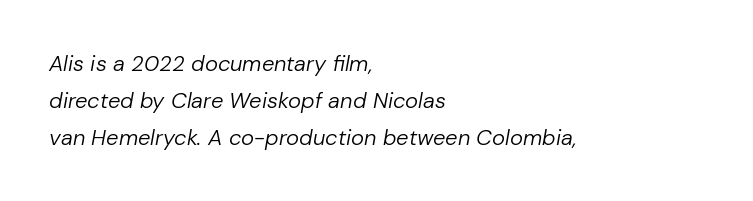
Q: Is the text bold? A: No.
Q: Is the text italic (slanted)? A: Yes, it leans right by about 10 degrees.
Q: Is the text underlined? A: No.
Q: How is the paragraph aligned? A: Left-aligned.
Q: Is the spacing between letters normal or unusually wide? A: Normal.
Q: Is the spacing between lines tight, normal or loose? A: Normal.
